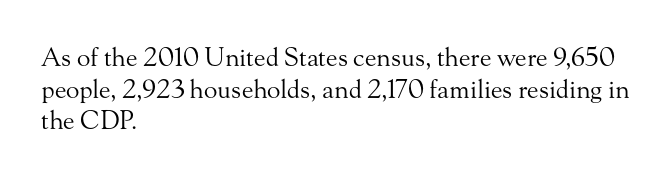
{"italic": "no", "bold": "no", "underline": "no", "align": "left", "line_spacing": "normal", "line_spacing_ratio": 1.27, "letter_spacing": "normal", "letter_spacing_em": 0.0, "glyph_px": 25}
